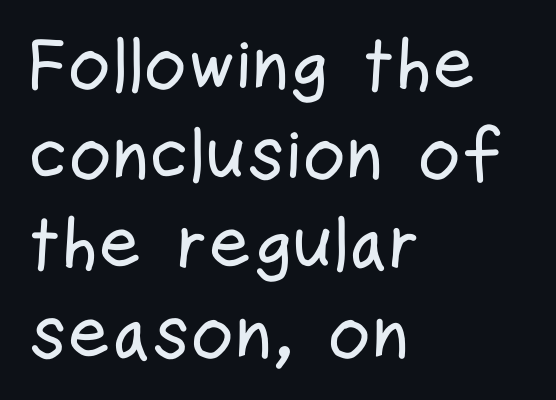
The glyphs in this specimen are sans serif. The lines are quadded left. You could not count columns in this text — the font is proportionally spaced. Any mark beneath the type? The region is blank.
